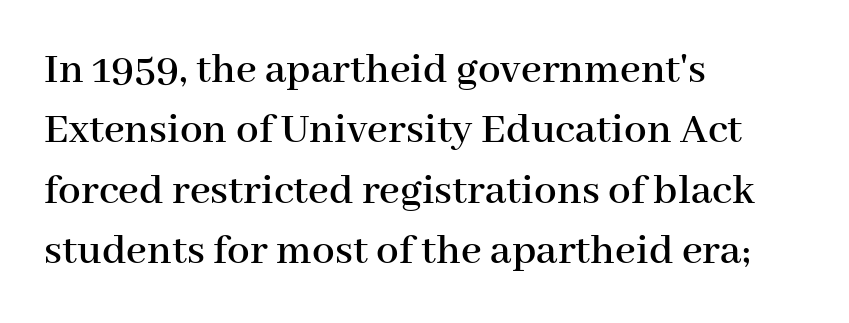
The image shows 45 px serif type, upright; set left-aligned, normal line spacing (1.34x), normal letter spacing, not underlined; high stroke contrast and a medium x-height.
